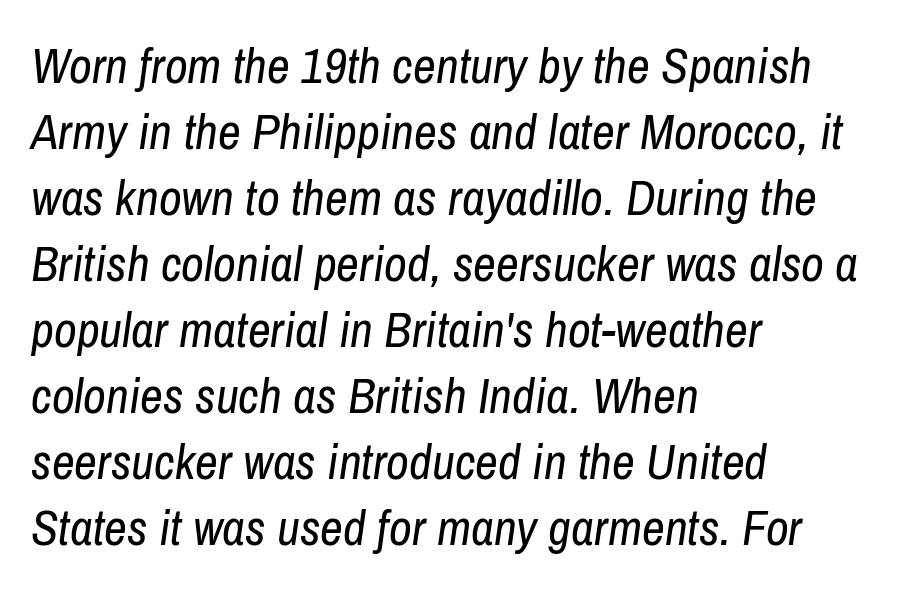
{"italic": "yes", "lean": "right", "slant_degrees": 8, "bold": "no", "weight": "regular", "width": "condensed", "stroke_contrast": "low", "x_height": "medium", "monospaced": "no", "underline": "no", "align": "left", "line_spacing": "normal", "line_spacing_ratio": 1.32, "letter_spacing": "normal", "letter_spacing_em": 0.0, "glyph_px": 50}
